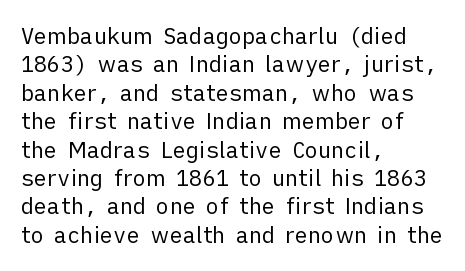
Q: Is the text bold? A: No.
Q: Is the text italic (slanted)? A: No, it is upright.
Q: Is the text underlined? A: No.
Q: How is the paragraph aligned? A: Left-aligned.
Q: Is the spacing between letters normal or unusually wide? A: Normal.
Q: Is the spacing between lines tight, normal or loose? A: Normal.
